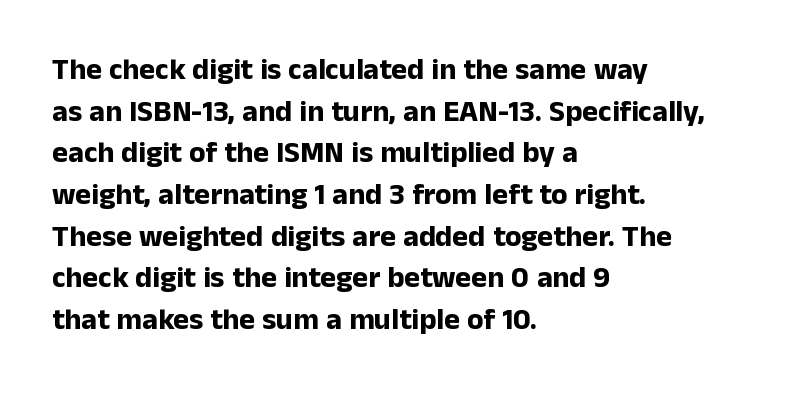
{"serif": "no", "italic": "no", "bold": "yes", "weight": "bold", "width": "normal", "stroke_contrast": "low", "x_height": "medium", "monospaced": "no", "underline": "no", "align": "left", "line_spacing": "normal", "line_spacing_ratio": 1.39, "letter_spacing": "normal", "letter_spacing_em": 0.0, "glyph_px": 30}
